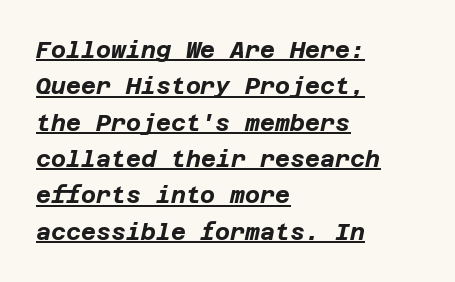
Q: Is the text bold? A: Yes.
Q: Is the text italic (slanted)? A: Yes, it leans right by about 12 degrees.
Q: Is the text underlined? A: Yes.
Q: How is the paragraph aligned? A: Left-aligned.
Q: Is the spacing between letters normal or unusually wide? A: Normal.
Q: Is the spacing between lines tight, normal or loose? A: Normal.
